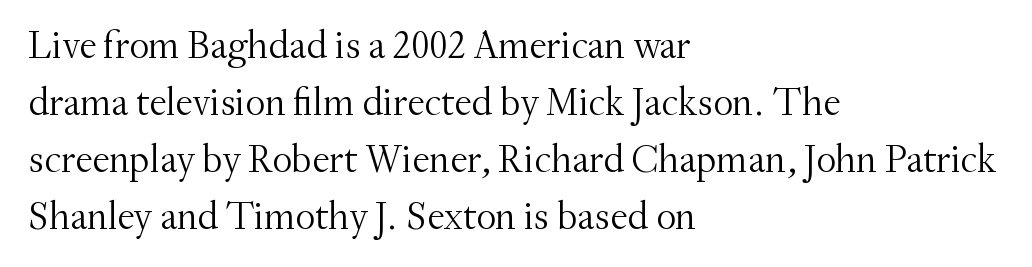
The image shows 39 px light serif type, upright; set left-aligned, normal line spacing (1.46x), normal letter spacing, not underlined; medium stroke contrast and a small x-height.
